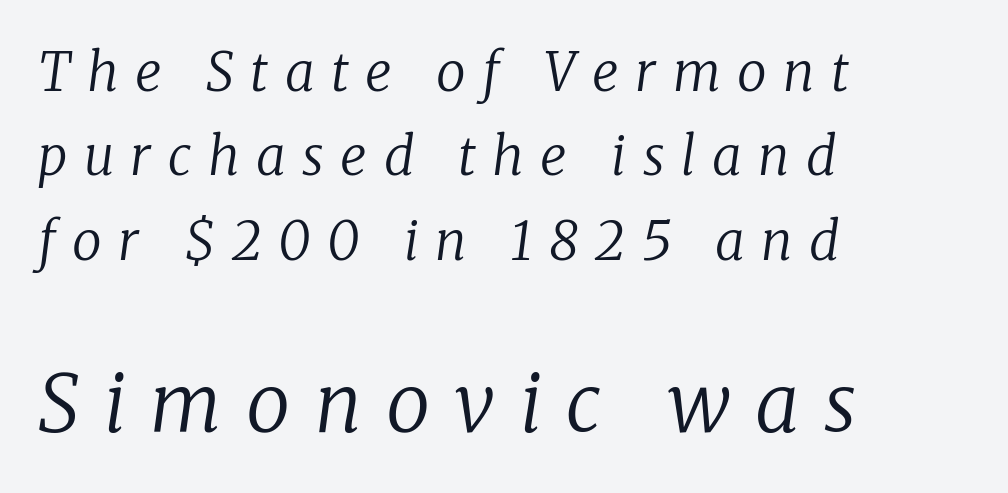
Varying glyph widths throughout — classic text-font behaviour. Stem width sits at or under what a default text font uses. The font family rendered here belongs to the serif group. Spacing between characters has been opened up far beyond the box default. Every row of glyphs begins at an identical x-position on the left. The more generous point size was reserved for the lower chunk.
